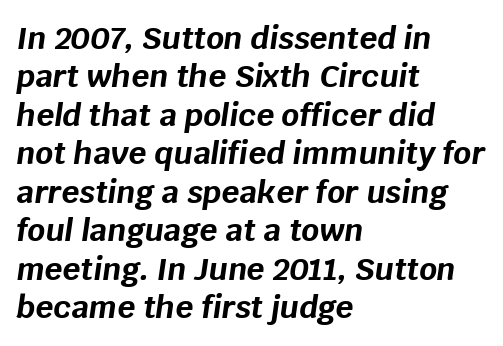
The image shows 31 px bold type, italic (leaning right); set left-aligned, line spacing 1.24x, normal letter spacing, not underlined; low stroke contrast and a large x-height.
